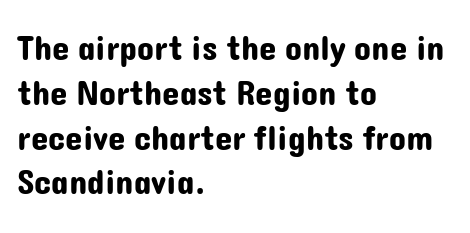
{"serif": "no", "italic": "no", "width": "normal", "stroke_contrast": "low", "x_height": "medium", "monospaced": "no", "underline": "no", "align": "left", "line_spacing": "normal", "line_spacing_ratio": 1.28, "letter_spacing": "normal", "letter_spacing_em": 0.0, "glyph_px": 35}
